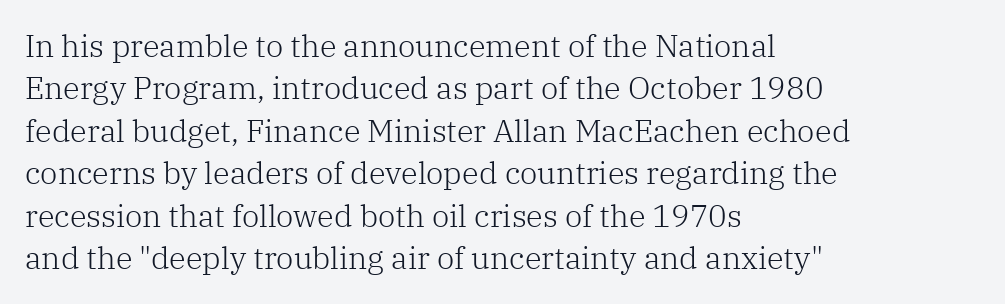
{"serif": "yes", "italic": "no", "bold": "no", "weight": "light", "width": "normal", "stroke_contrast": "low", "x_height": "medium", "monospaced": "no", "underline": "no", "align": "left", "line_spacing": "normal", "line_spacing_ratio": 1.37, "letter_spacing": "normal", "letter_spacing_em": 0.0, "glyph_px": 31}
